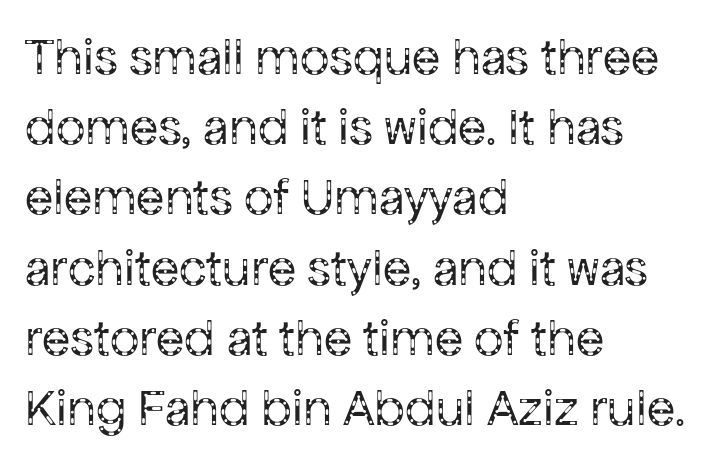
The horizontal fit of the characters is conventional and even. The space beneath each line is pristine and unruled. I'd call this a sans setting — the letters go barefoot. A roman cut, with each character standing at attention. Weight: not bold — regular or lighter. Visually the block forms a straight wall on the left and a jagged coastline on the right.
